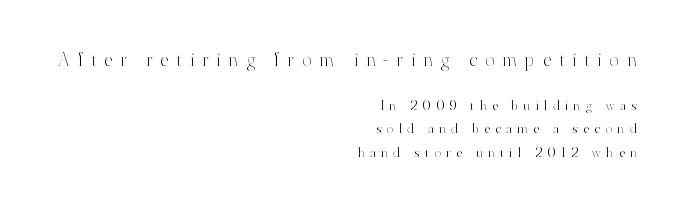
The passage shown has open, widely tracked lettering throughout. The strokes carry an ordinary text weight at most. Notice how descenders clear the ascenders below comfortably — that's standard leading. The earlier block is typeset at a bigger size than the later block.
